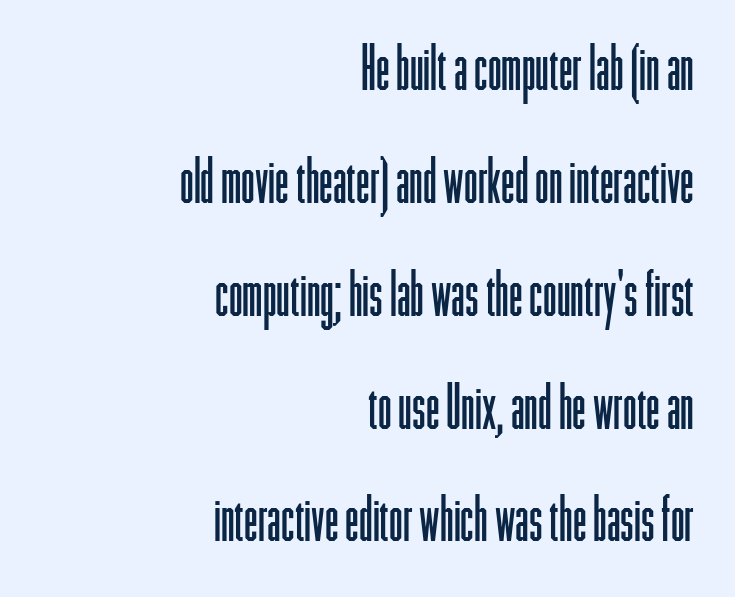
{"serif": "no", "italic": "no", "bold": "no", "weight": "light", "width": "condensed", "stroke_contrast": "low", "x_height": "medium", "monospaced": "no", "underline": "no", "align": "right", "line_spacing_ratio": 1.82, "letter_spacing": "normal", "letter_spacing_em": 0.0, "glyph_px": 62}
